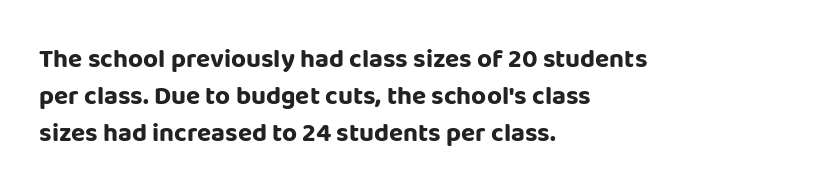
The image shows 26 px bold type, upright; set left-aligned, normal line spacing (1.42x), normal letter spacing, not underlined.
